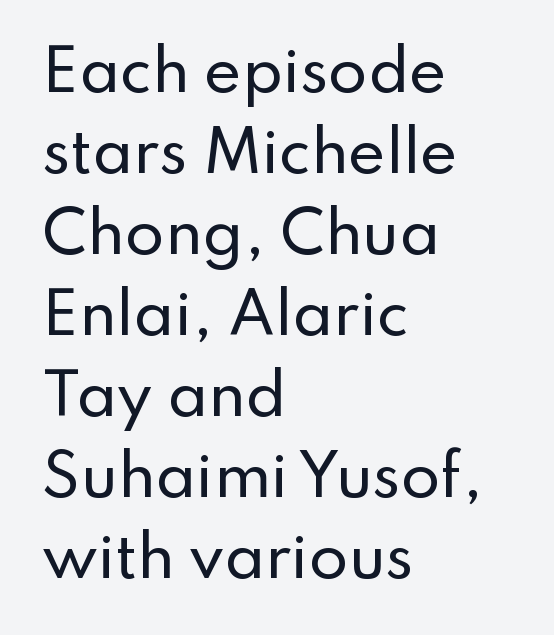
{"serif": "no", "italic": "no", "width": "normal", "stroke_contrast": "low", "x_height": "small", "monospaced": "no", "underline": "no", "align": "left", "line_spacing": "normal", "line_spacing_ratio": 1.42, "letter_spacing": "normal", "letter_spacing_em": 0.0, "glyph_px": 57}
